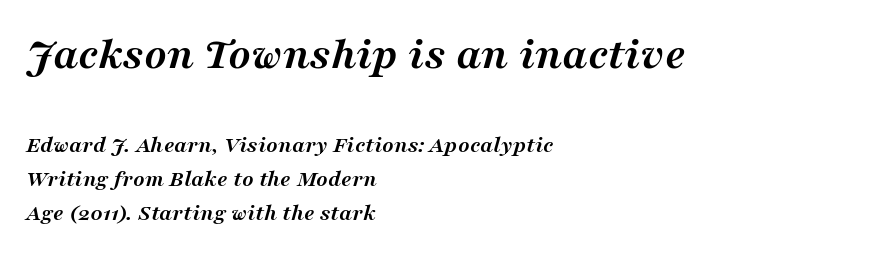
{"serif": "yes", "italic": "yes", "lean": "right", "slant_degrees": 16, "bold": "yes", "weight": "semibold", "width": "normal", "stroke_contrast": "medium", "x_height": "medium", "monospaced": "no", "underline": "no", "align": "left", "line_spacing": "normal", "line_spacing_ratio": 1.41, "letter_spacing": "normal", "letter_spacing_em": 0.0, "larger_block": "first", "size_ratio": 1.96, "glyph_px": 47}
